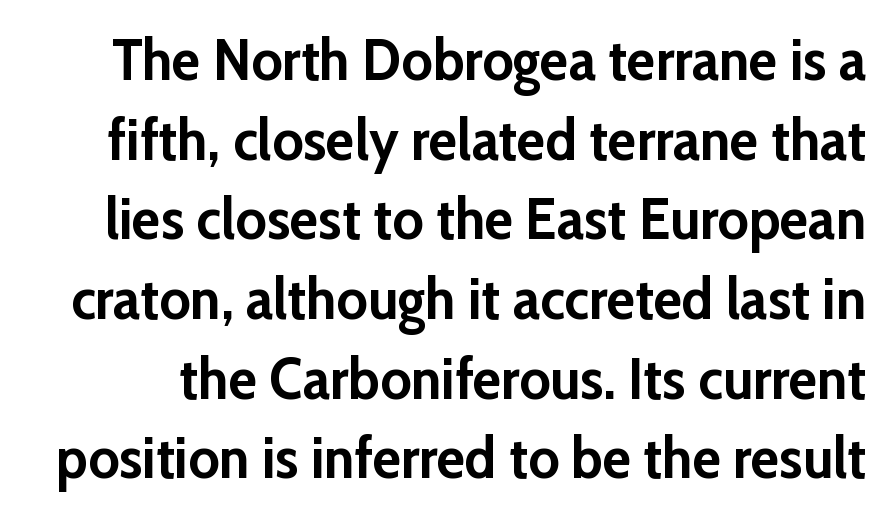
{"serif": "no", "italic": "no", "bold": "yes", "weight": "semibold", "width": "normal", "stroke_contrast": "low", "x_height": "medium", "monospaced": "no", "underline": "no", "line_spacing": "normal", "line_spacing_ratio": 1.35, "letter_spacing": "normal", "letter_spacing_em": 0.0, "glyph_px": 59}
